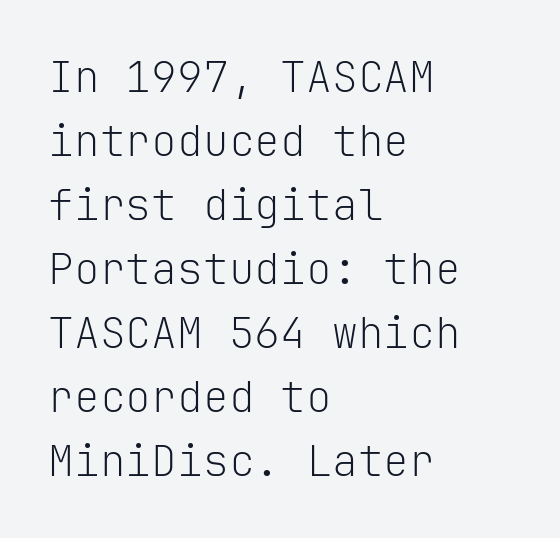
Q: Is the text bold? A: No.
Q: Is the text italic (slanted)? A: No, it is upright.
Q: Is the typeface a serif or a sans-serif typeface? A: Sans-serif.
Q: Is the text underlined? A: No.
Q: How is the paragraph aligned? A: Left-aligned.
Q: Is the spacing between letters normal or unusually wide? A: Normal.
Q: Is the spacing between lines tight, normal or loose? A: Normal.
Q: Width (condensed, normal, or wide)? A: Normal.
Q: Stroke contrast? A: Low.
Q: x-height? A: Medium.
Q: Monospaced? A: Yes.
